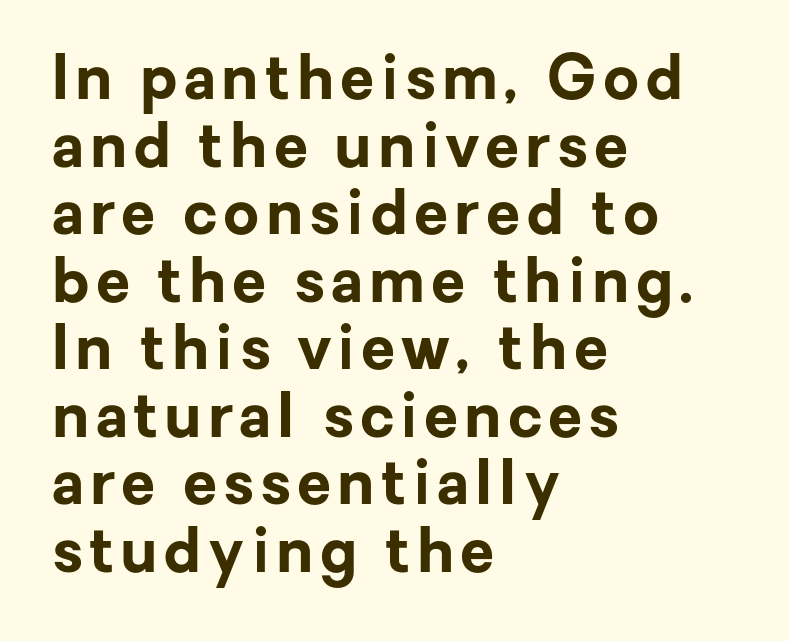
The image shows 62 px bold sans-serif type, upright; set left-aligned, tight line spacing (1.09x), not underlined; low stroke contrast and a medium x-height.
